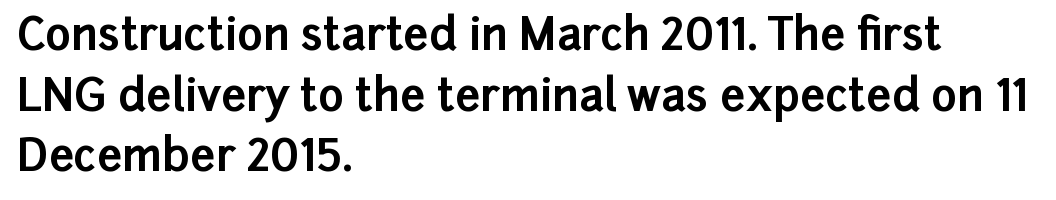
{"serif": "no", "italic": "no", "bold": "yes", "weight": "bold", "width": "normal", "stroke_contrast": "low", "x_height": "medium", "monospaced": "no", "underline": "no", "align": "left", "line_spacing": "normal", "line_spacing_ratio": 1.38, "letter_spacing": "normal", "letter_spacing_em": 0.0, "glyph_px": 44}
